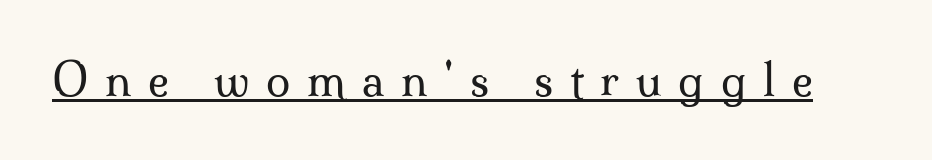
The image shows 44 px regular-weight serif type, upright; set unusually wide letter spacing (+0.38 em), underlined; medium stroke contrast and a small x-height.
